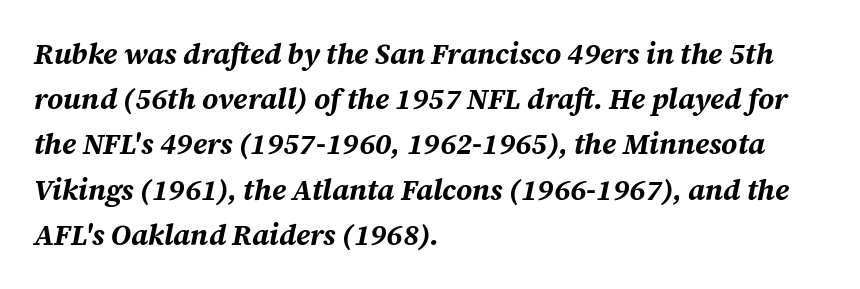
Q: Is the text bold? A: Yes.
Q: Is the text italic (slanted)? A: Yes, it leans right by about 12 degrees.
Q: Is the text underlined? A: No.
Q: How is the paragraph aligned? A: Left-aligned.
Q: Is the spacing between letters normal or unusually wide? A: Normal.
Q: Is the spacing between lines tight, normal or loose? A: Normal.
Q: Width (condensed, normal, or wide)? A: Normal.
Q: Stroke contrast? A: Medium.
Q: x-height? A: Medium.
Q: Monospaced? A: No.
